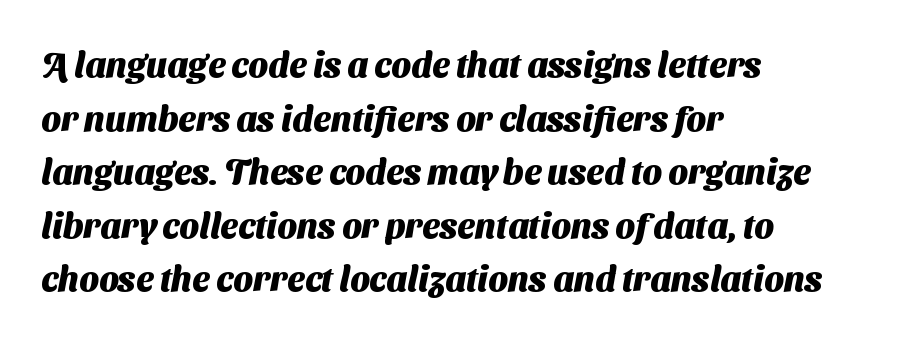
The image shows 35 px heavy sans-serif type; set left-aligned, normal line spacing (1.53x), normal letter spacing, not underlined; medium stroke contrast and a medium x-height.
